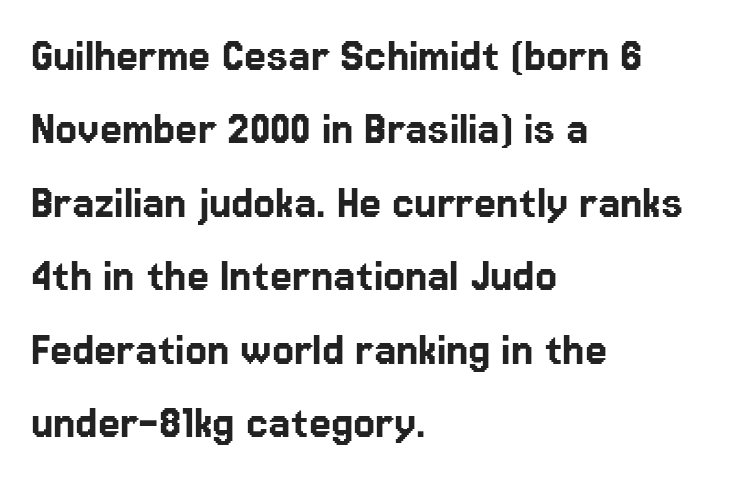
Spacing verdict: proportional, widths tailored to each character. Short note: letters normally spaced. Every row of glyphs begins at an identical x-position on the left. To sum up the face: it is a sans, with no serifs.
